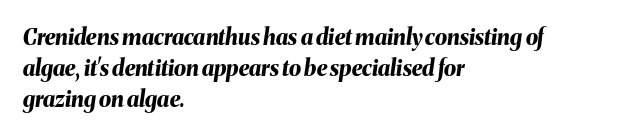
The image shows 22 px bold type, italic (leaning right); set left-aligned, normal line spacing (1.4x), normal letter spacing, not underlined.
